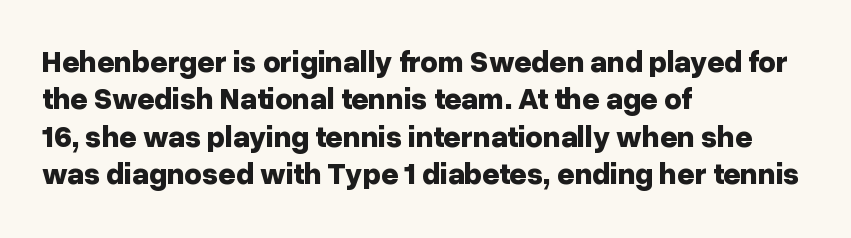
No extra tracking has been applied to these lines. Quick note: not italic, upright. Students, this is bold: see how much ink each stroke carries. Glance below the letters and you will spot only blank space. The passage shown is typed in a proportional face where columns would drift.
